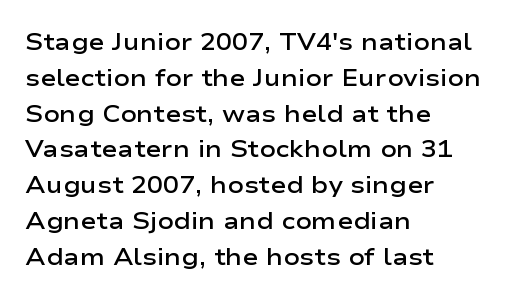
{"italic": "no", "bold": "semi", "underline": "no", "align": "left", "line_spacing": "normal", "line_spacing_ratio": 1.49, "letter_spacing": "normal", "letter_spacing_em": 0.0, "glyph_px": 24}
